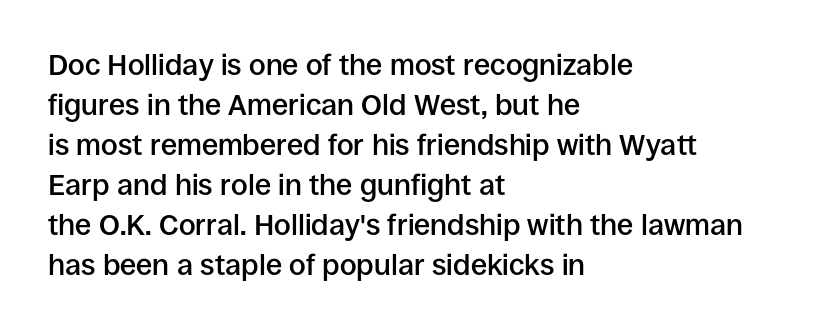
The image shows 29 px semibold sans-serif type, upright; set left-aligned, normal line spacing (1.38x), normal letter spacing, not underlined; low stroke contrast and a large x-height.
